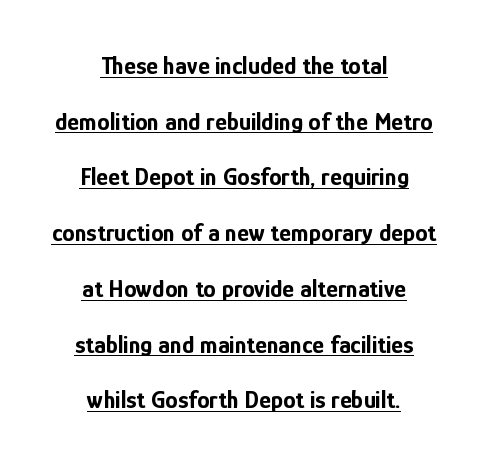
The image shows 25 px bold type, upright; set centered, loose line spacing (2.23x), normal letter spacing, underlined.
